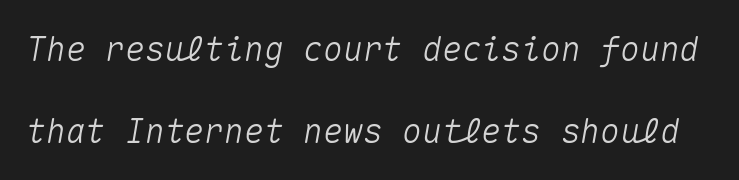
Q: Is the text italic (slanted)? A: Yes, it leans right by about 10 degrees.
Q: Is the text underlined? A: No.
Q: Is the spacing between letters normal or unusually wide? A: Normal.
Q: Is the spacing between lines tight, normal or loose? A: Loose.
Q: Width (condensed, normal, or wide)? A: Normal.
Q: Stroke contrast? A: Medium.
Q: x-height? A: Medium.
Q: Monospaced? A: Yes.
